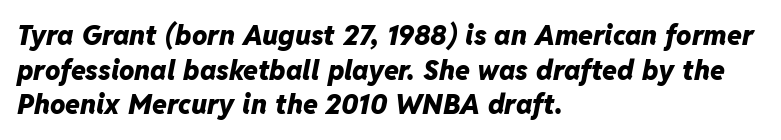
The image shows 27 px bold type, italic (leaning right); set left-aligned, normal line spacing (1.28x), normal letter spacing, not underlined.
